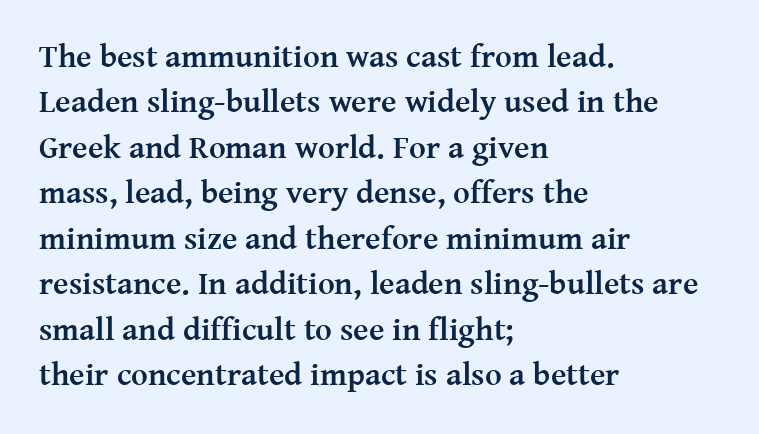
Q: Is the text bold? A: Yes.
Q: Is the text italic (slanted)? A: No, it is upright.
Q: Is the typeface a serif or a sans-serif typeface? A: Serif.
Q: Is the text underlined? A: No.
Q: How is the paragraph aligned? A: Left-aligned.
Q: Is the spacing between letters normal or unusually wide? A: Normal.
Q: Is the spacing between lines tight, normal or loose? A: Normal.
Q: Width (condensed, normal, or wide)? A: Normal.
Q: Stroke contrast? A: Medium.
Q: x-height? A: Medium.
Q: Monospaced? A: No.
